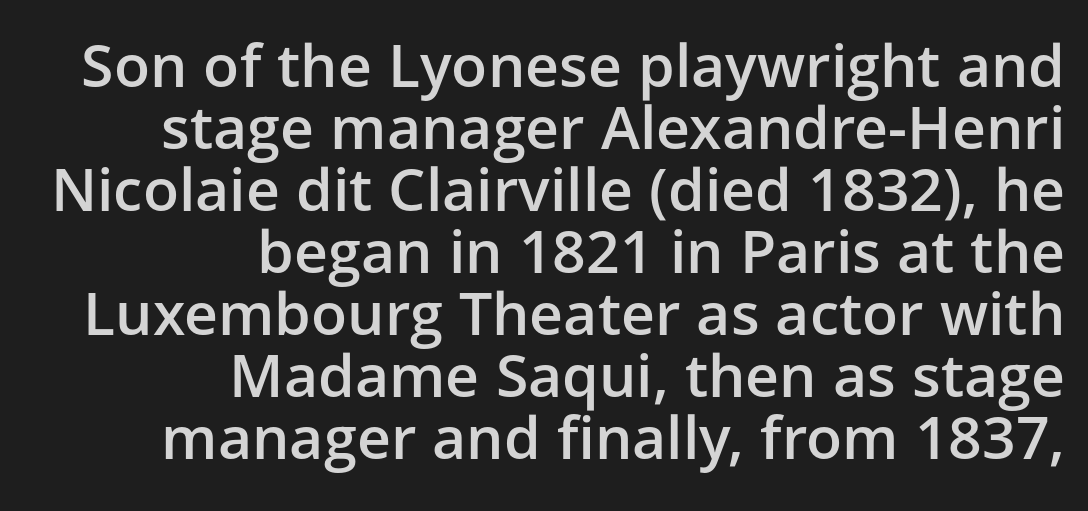
Bold? Not quite — semibold, heavier than regular but stopping short. Glance below the letters and you will spot only blank space. Reading down the block, your eye finds every line finishing at a fixed right position. The passage shown has conventional tracking throughout.
